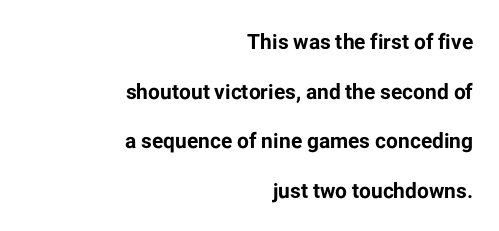
{"italic": "no", "bold": "yes", "underline": "no", "align": "right", "line_spacing": "loose", "line_spacing_ratio": 2.36, "letter_spacing": "normal", "letter_spacing_em": 0.0, "glyph_px": 21}
